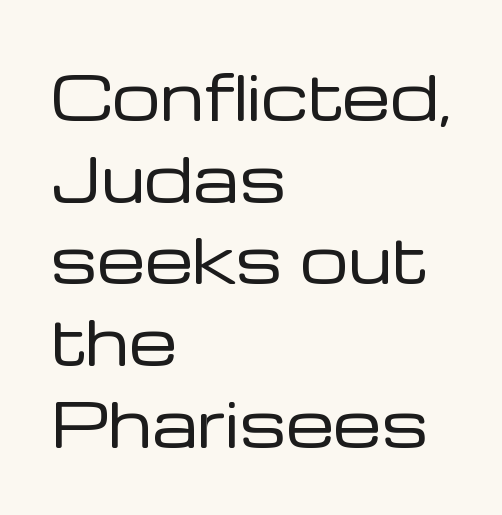
Q: Is the text bold? A: No.
Q: Is the text italic (slanted)? A: No, it is upright.
Q: Is the typeface a serif or a sans-serif typeface? A: Sans-serif.
Q: Is the text underlined? A: No.
Q: How is the paragraph aligned? A: Left-aligned.
Q: Is the spacing between letters normal or unusually wide? A: Normal.
Q: Is the spacing between lines tight, normal or loose? A: Normal.
Q: Width (condensed, normal, or wide)? A: Normal.
Q: Stroke contrast? A: Low.
Q: x-height? A: Medium.
Q: Monospaced? A: No.
